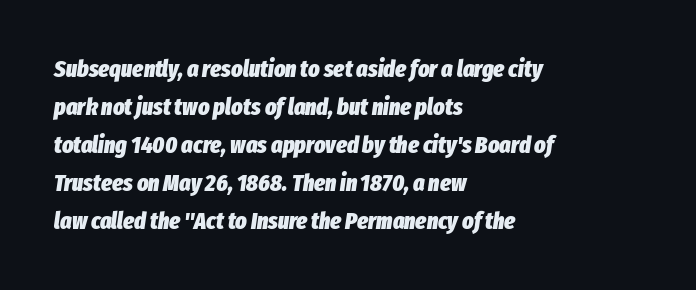
The typography opts for an oblique posture over an upright one. The rendering uses a moderate line-height, typical for paragraphs. These lines keep a tight, regular rhythm from letter to letter. The rendering uses a bold face; every stroke is thick and dark.
